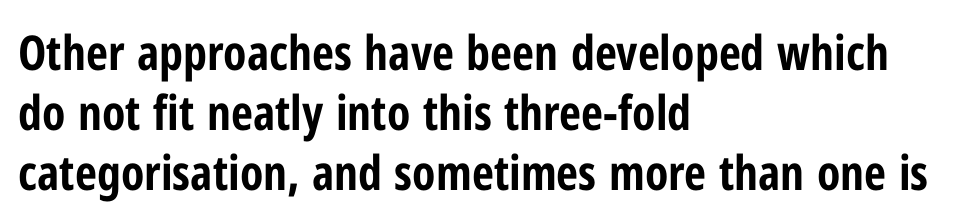
Q: Is the text bold? A: Yes.
Q: Is the text italic (slanted)? A: No, it is upright.
Q: Is the typeface a serif or a sans-serif typeface? A: Sans-serif.
Q: Is the text underlined? A: No.
Q: How is the paragraph aligned? A: Left-aligned.
Q: Is the spacing between letters normal or unusually wide? A: Normal.
Q: Is the spacing between lines tight, normal or loose? A: Normal.
Q: Width (condensed, normal, or wide)? A: Condensed.
Q: Stroke contrast? A: Low.
Q: x-height? A: Medium.
Q: Monospaced? A: No.
